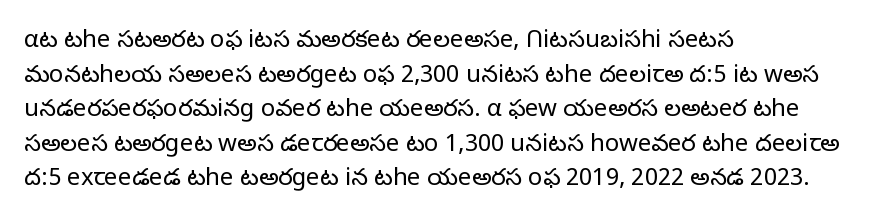
The image shows 24 px text type, upright; set left-aligned, normal line spacing (1.44x), normal letter spacing, not underlined.
